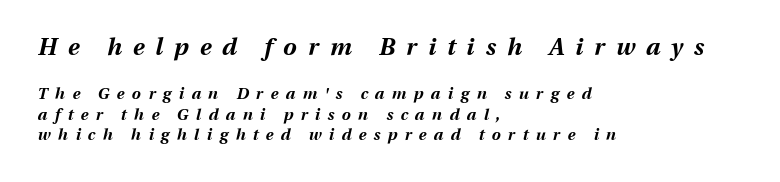
The image shows 24 px bold type, italic (leaning right); set left-aligned, normal line spacing (1.29x), unusually wide letter spacing (+0.46 em), not underlined; the first (top) block is 1.5x larger.
